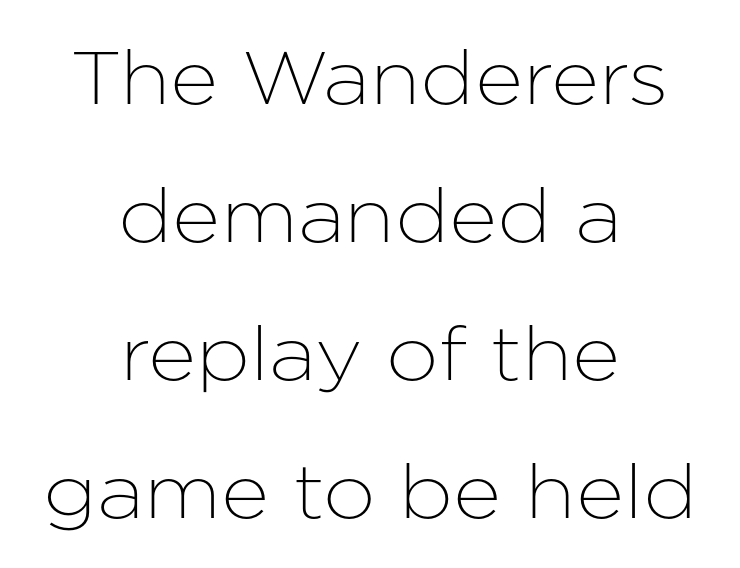
The image shows 75 px sans-serif type, upright; set centered, line spacing 1.84x, normal letter spacing, not underlined; low stroke contrast and a medium x-height.
